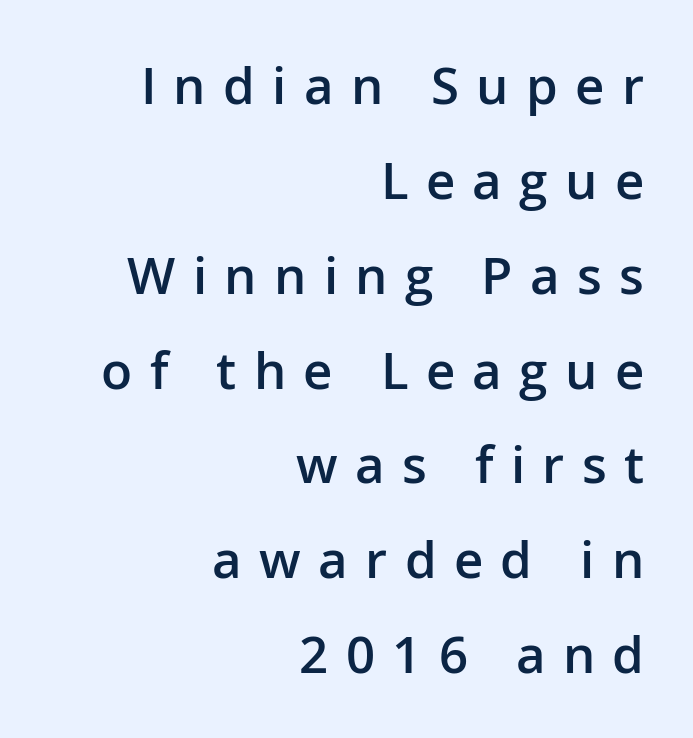
{"serif": "no", "italic": "no", "bold": "semi", "weight": "semibold", "width": "normal", "stroke_contrast": "low", "x_height": "medium", "monospaced": "no", "underline": "no", "align": "right", "line_spacing_ratio": 1.86, "letter_spacing": "wide", "letter_spacing_em": 0.34, "glyph_px": 51}
